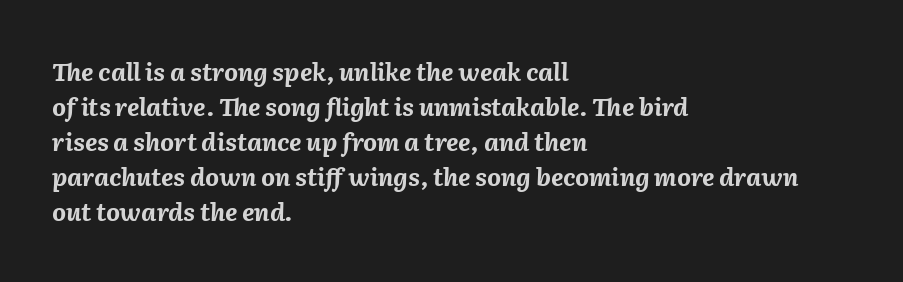
{"italic": "yes", "lean": "right", "slant_degrees": 2, "bold": "yes", "underline": "no", "align": "left", "line_spacing": "normal", "line_spacing_ratio": 1.46, "letter_spacing": "normal", "letter_spacing_em": 0.0, "glyph_px": 24}
